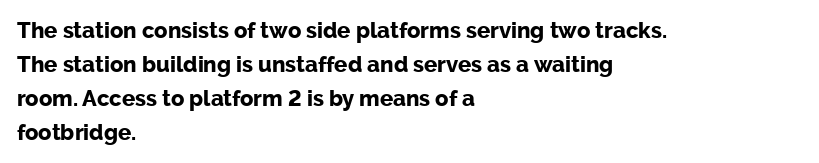
The lettering holds an erect, upright posture throughout. No word sits above an underline. Thick stems and heavy bowls — unmistakably bold. How are the letters spaced? Ordinarily, with no added tracking. Line beginnings align vertically; line endings do not.
